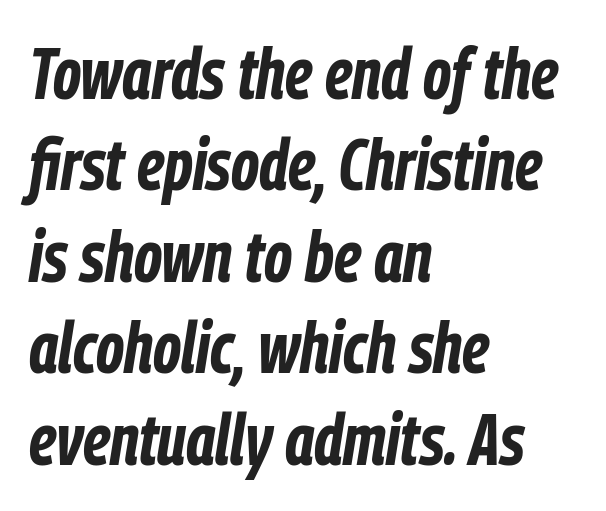
{"italic": "yes", "lean": "right", "slant_degrees": 9, "bold": "yes", "weight": "bold", "width": "condensed", "stroke_contrast": "low", "x_height": "medium", "monospaced": "no", "underline": "no", "align": "left", "line_spacing": "normal", "line_spacing_ratio": 1.27, "letter_spacing": "normal", "letter_spacing_em": 0.0, "glyph_px": 72}
